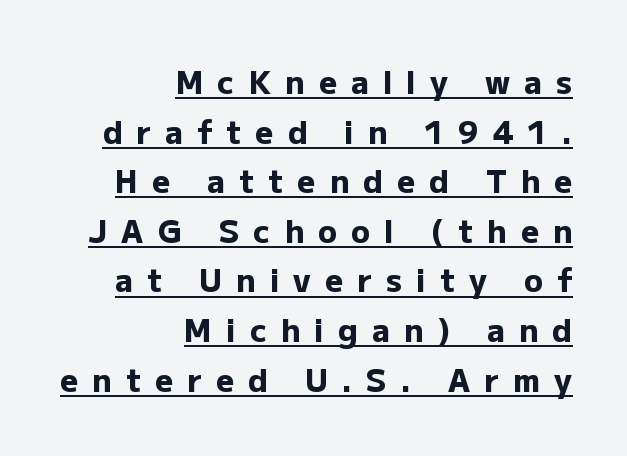
Q: Is the text bold? A: Yes.
Q: Is the text italic (slanted)? A: No, it is upright.
Q: Is the typeface a serif or a sans-serif typeface? A: Sans-serif.
Q: Is the text underlined? A: Yes.
Q: How is the paragraph aligned? A: Right-aligned.
Q: Is the spacing between letters normal or unusually wide? A: Unusually wide.
Q: Is the spacing between lines tight, normal or loose? A: Normal.
Q: Width (condensed, normal, or wide)? A: Normal.
Q: Stroke contrast? A: Low.
Q: x-height? A: Medium.
Q: Monospaced? A: No.
